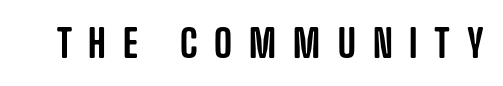
Words appear elongated and porous because spacing is wide. The letters carry no serifs — their stems end cleanly without finishing strokes. No italicization has been applied; the sample stays upright. The rendering uses natural spacing where letterforms have individual widths.
